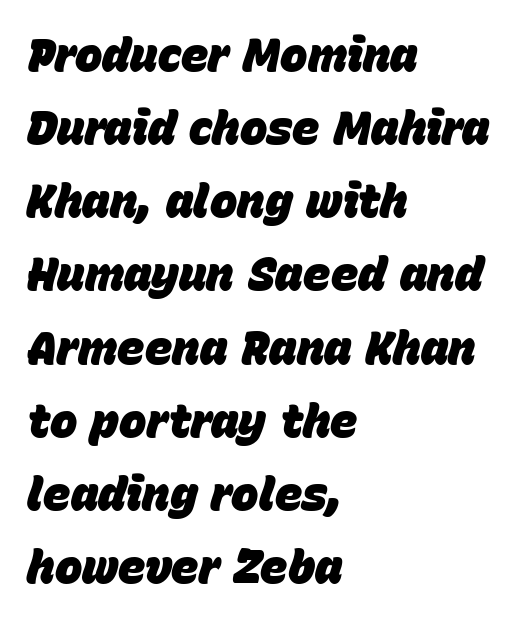
The image shows 46 px heavy type, italic (leaning right); set left-aligned, normal line spacing (1.59x), normal letter spacing, not underlined; low stroke contrast and a large x-height.
